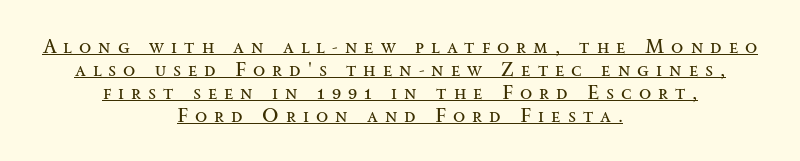
{"italic": "no", "bold": "no", "underline": "yes", "align": "center", "line_spacing": "tight", "line_spacing_ratio": 1.15, "letter_spacing": "wide", "letter_spacing_em": 0.35, "glyph_px": 20}
